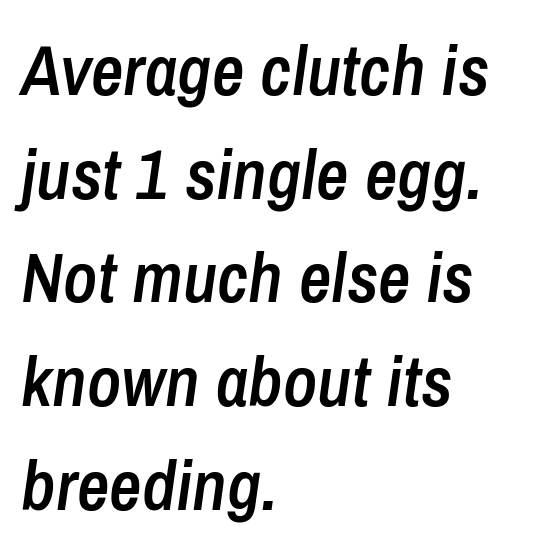
{"italic": "yes", "lean": "right", "slant_degrees": 8, "bold": "semi", "weight": "semibold", "width": "condensed", "stroke_contrast": "low", "x_height": "medium", "monospaced": "no", "underline": "no", "align": "left", "line_spacing": "normal", "line_spacing_ratio": 1.46, "letter_spacing": "normal", "letter_spacing_em": 0.0, "glyph_px": 71}
